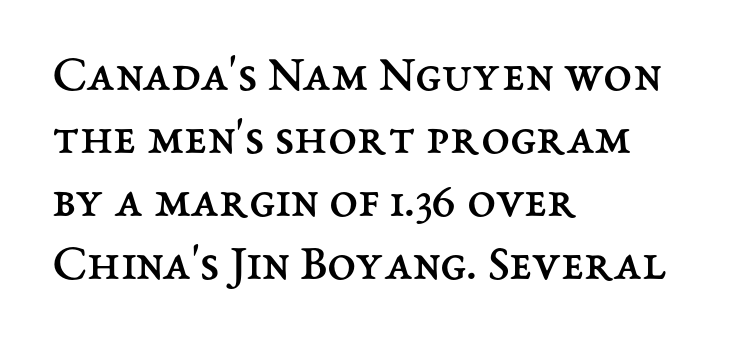
{"italic": "no", "bold": "no", "weight": "regular", "width": "normal", "stroke_contrast": "medium", "x_height": "medium", "monospaced": "no", "underline": "no", "align": "left", "line_spacing_ratio": 1.21, "letter_spacing": "normal", "letter_spacing_em": 0.0, "glyph_px": 52}
